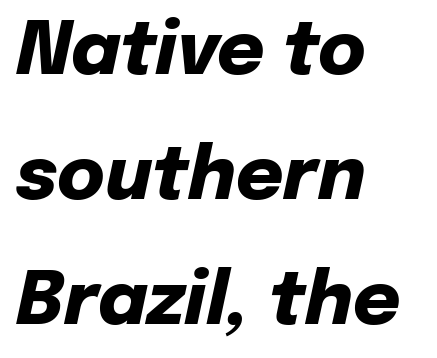
Q: Is the text bold? A: Yes.
Q: Is the text italic (slanted)? A: Yes, it leans right by about 12 degrees.
Q: Is the text underlined? A: No.
Q: How is the paragraph aligned? A: Left-aligned.
Q: Is the spacing between letters normal or unusually wide? A: Normal.
Q: Width (condensed, normal, or wide)? A: Normal.
Q: Stroke contrast? A: Low.
Q: x-height? A: Medium.
Q: Monospaced? A: No.
